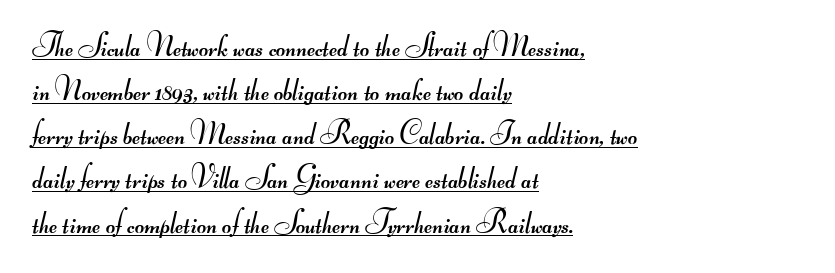
{"serif": "no", "bold": "no", "weight": "regular", "width": "wide", "stroke_contrast": "medium", "monospaced": "no", "underline": "yes", "align": "left", "line_spacing": "normal", "line_spacing_ratio": 1.38, "letter_spacing": "normal", "letter_spacing_em": 0.0, "glyph_px": 32}
